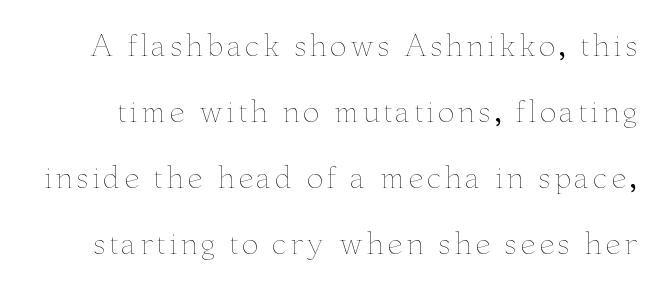
No heavy texture on the line: the type isn't bold. The leading is generous, giving the passage an open texture. The lettering holds an erect, upright posture throughout. The glyphs are unaccompanied by any horizontal stroke below them. Is this a fixed-width face? No — the glyphs have proportional, varying widths.
